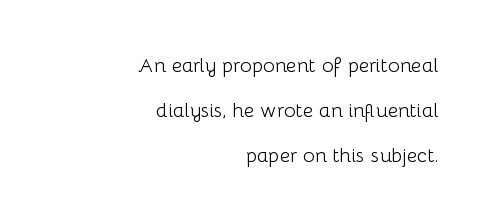
Q: Is the text bold? A: No.
Q: Is the text italic (slanted)? A: No, it is upright.
Q: Is the text underlined? A: No.
Q: How is the paragraph aligned? A: Right-aligned.
Q: Is the spacing between letters normal or unusually wide? A: Normal.
Q: Is the spacing between lines tight, normal or loose? A: Loose.
